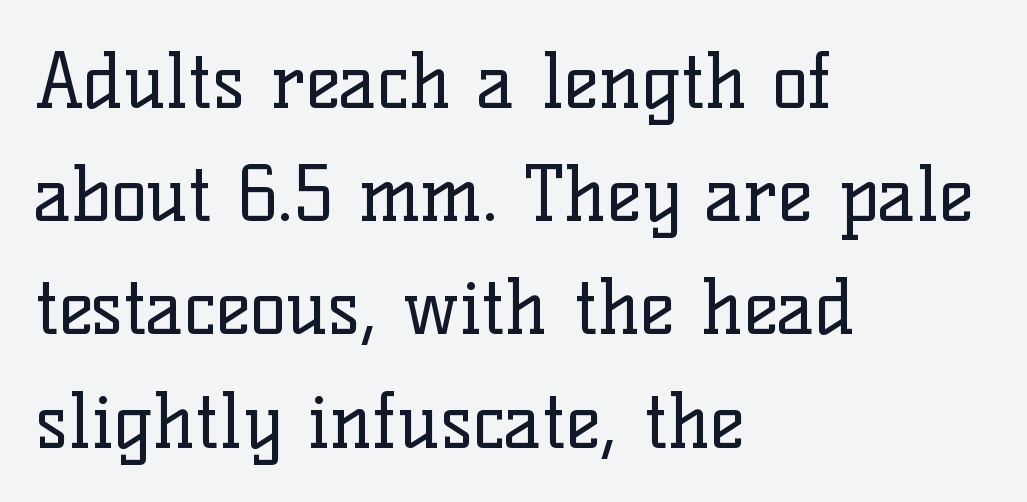
Q: Is the text bold? A: No.
Q: Is the text italic (slanted)? A: No, it is upright.
Q: Is the typeface a serif or a sans-serif typeface? A: Serif.
Q: Is the text underlined? A: No.
Q: How is the paragraph aligned? A: Left-aligned.
Q: Is the spacing between letters normal or unusually wide? A: Normal.
Q: Is the spacing between lines tight, normal or loose? A: Normal.
Q: Width (condensed, normal, or wide)? A: Normal.
Q: Stroke contrast? A: Low.
Q: x-height? A: Medium.
Q: Monospaced? A: No.
